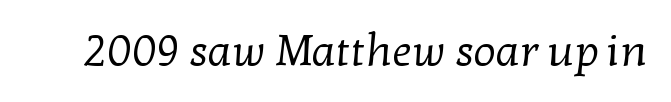
{"serif": "yes", "bold": "no", "weight": "regular", "width": "normal", "stroke_contrast": "low", "x_height": "medium", "monospaced": "no", "underline": "no", "letter_spacing": "normal", "letter_spacing_em": 0.0, "glyph_px": 44}
